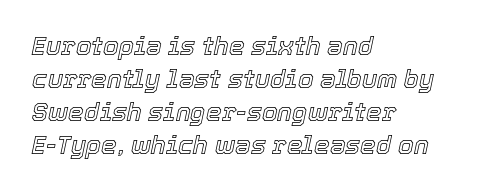
Q: Is the text italic (slanted)? A: Yes, it leans right by about 12 degrees.
Q: Is the text underlined? A: No.
Q: How is the paragraph aligned? A: Left-aligned.
Q: Is the spacing between letters normal or unusually wide? A: Normal.
Q: Is the spacing between lines tight, normal or loose? A: Normal.
